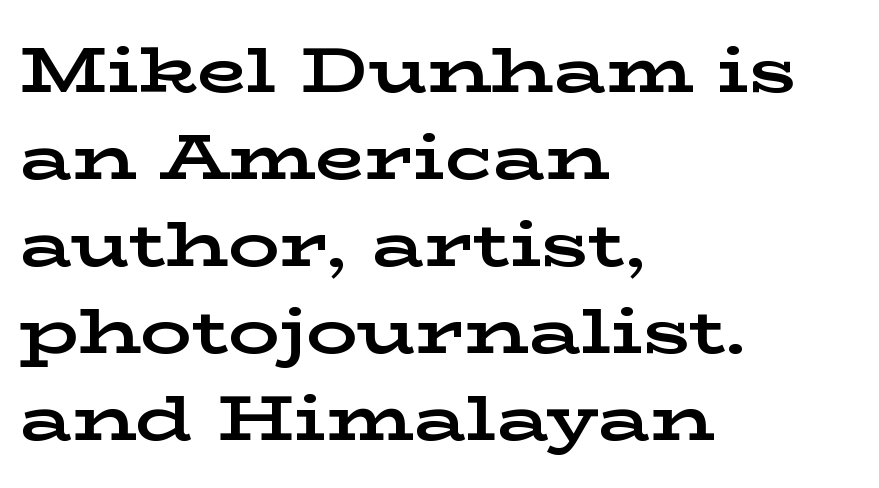
Q: Is the text bold? A: Yes.
Q: Is the text italic (slanted)? A: No, it is upright.
Q: Is the typeface a serif or a sans-serif typeface? A: Serif.
Q: Is the text underlined? A: No.
Q: How is the paragraph aligned? A: Left-aligned.
Q: Is the spacing between letters normal or unusually wide? A: Normal.
Q: Is the spacing between lines tight, normal or loose? A: Normal.
Q: Width (condensed, normal, or wide)? A: Wide.
Q: Stroke contrast? A: Low.
Q: x-height? A: Medium.
Q: Monospaced? A: No.
